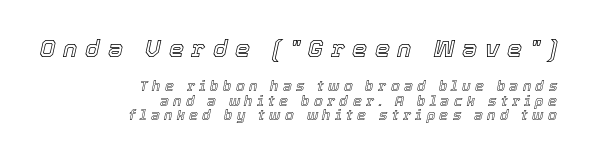
{"italic": "yes", "lean": "right", "slant_degrees": 12, "underline": "no", "align": "right", "line_spacing": "tight", "line_spacing_ratio": 1.01, "letter_spacing": "wide", "letter_spacing_em": 0.32, "larger_block": "first", "size_ratio": 1.71, "glyph_px": 24}
